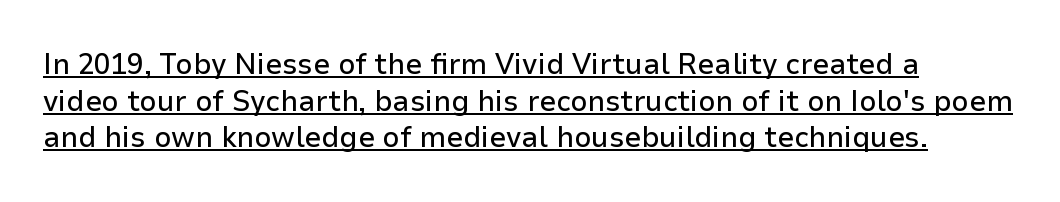
Q: Is the text italic (slanted)? A: No, it is upright.
Q: Is the typeface a serif or a sans-serif typeface? A: Sans-serif.
Q: Is the text underlined? A: Yes.
Q: How is the paragraph aligned? A: Left-aligned.
Q: Is the spacing between letters normal or unusually wide? A: Normal.
Q: Width (condensed, normal, or wide)? A: Normal.
Q: Stroke contrast? A: Low.
Q: x-height? A: Medium.
Q: Monospaced? A: No.
